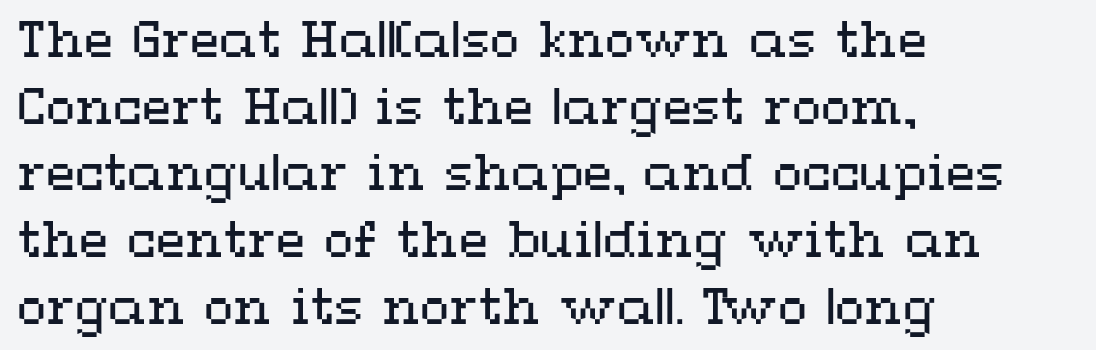
Summary of weight: not heavy and not bold. Posture: upright roman. Compared with a centered layout, this one pins lines to the left instead. Does extra space separate the letters? No, they use regular spacing. The designer left line spacing at the default.
